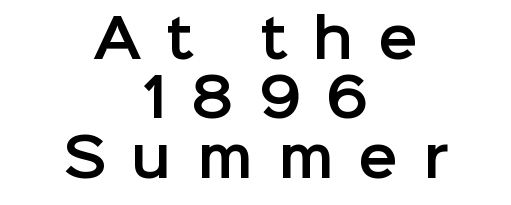
{"serif": "no", "italic": "no", "width": "normal", "stroke_contrast": "low", "x_height": "medium", "monospaced": "no", "underline": "no", "align": "center", "line_spacing": "tight", "line_spacing_ratio": 1.12, "letter_spacing": "wide", "letter_spacing_em": 0.47, "glyph_px": 53}
